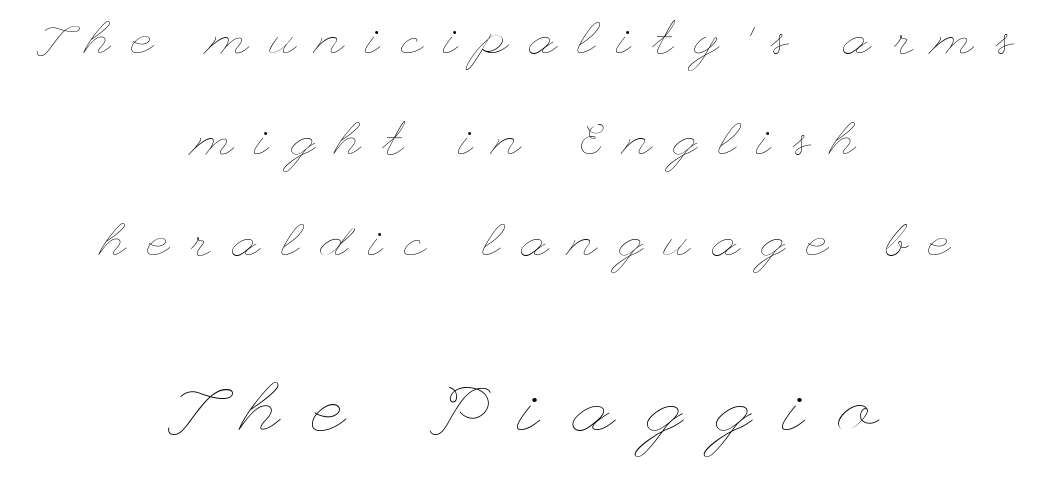
{"bold": "no", "weight": "thin", "width": "wide", "stroke_contrast": "low", "x_height": "small", "underline": "no", "align": "center", "line_spacing": "loose", "line_spacing_ratio": 2.15, "letter_spacing": "wide", "letter_spacing_em": 0.47, "larger_block": "second", "size_ratio": 1.51, "glyph_px": 71}
